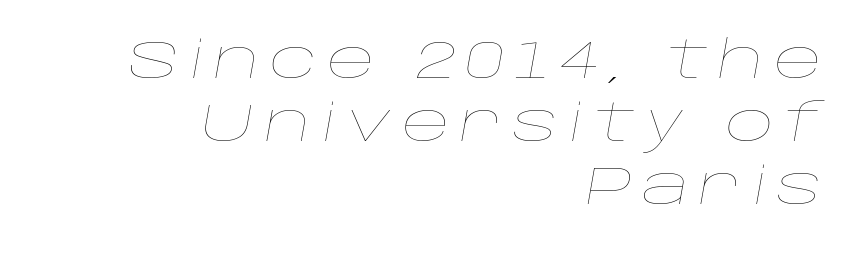
{"italic": "yes", "lean": "right", "slant_degrees": 10, "bold": "no", "weight": "thin", "width": "wide", "stroke_contrast": "low", "x_height": "large", "monospaced": "no", "underline": "no", "align": "right", "line_spacing_ratio": 1.19, "glyph_px": 53}
